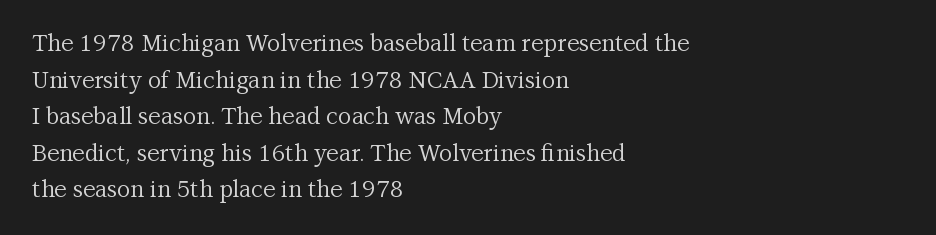
The image shows 23 px text type, upright; set left-aligned, normal line spacing (1.59x), normal letter spacing, not underlined.
